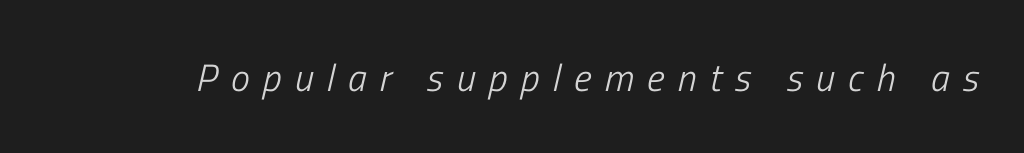
The image shows 38 px light, condensed type, italic (leaning right); set unusually wide letter spacing (+0.35 em), not underlined; low stroke contrast and a medium x-height.
